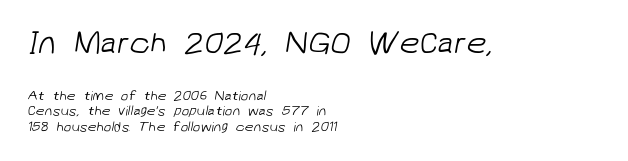
Looks like regular typesetting: each glyph gets only the width it needs. The upper block of text is set noticeably larger than the block beneath it. Vertical stems look standard width or narrower in stroke. Does extra space separate the letters? No, they use regular spacing. A bare baseline throughout the passage.
